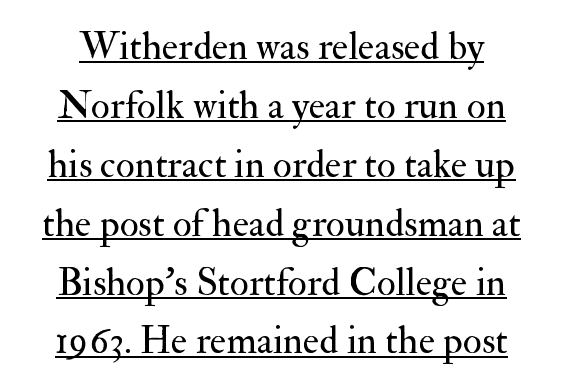
Emphasis is given by a line drawn under the lettering. Examine the stroke ends and you'll spot serifs. How are the letters spaced? Ordinarily, with no added tracking. This block has exactly the height ordinary leading produces. Rendered with straight, roman letterforms.
